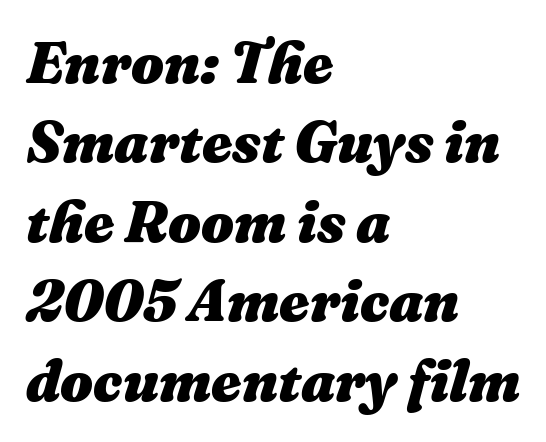
No extra tracking has been applied to these lines. There's an unmistakable incline to the writing here. The rag falls on the right side of this text block. Typesetter's note: full bold, strokes at maximum text heaviness. The words here are not underlined.
